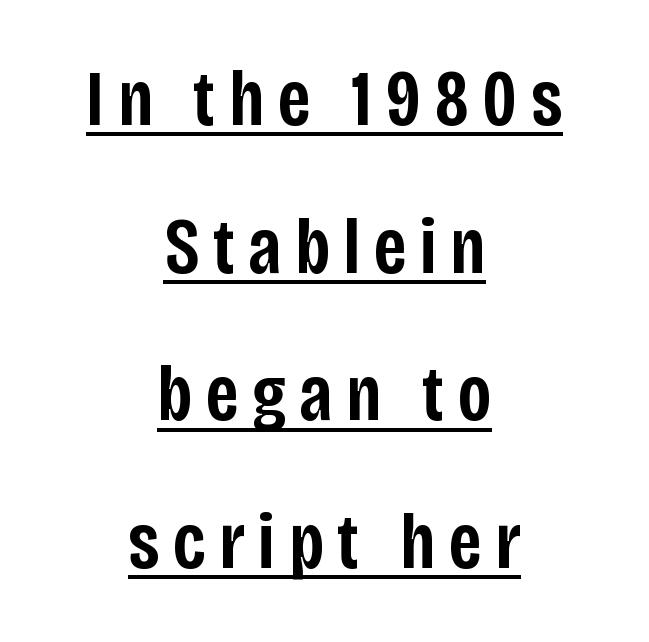
{"serif": "no", "italic": "no", "bold": "semi", "weight": "semibold", "width": "condensed", "stroke_contrast": "low", "x_height": "large", "monospaced": "no", "underline": "yes", "align": "center", "line_spacing_ratio": 1.87, "glyph_px": 79}
